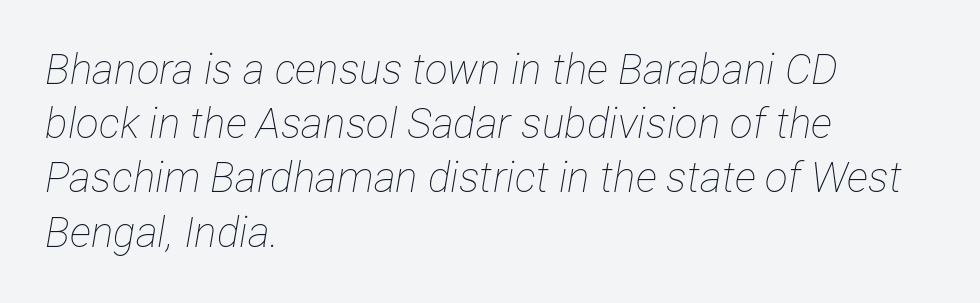
The image shows 42 px thin, condensed type, italic (leaning right); set left-aligned, normal line spacing (1.29x), normal letter spacing, not underlined; low stroke contrast and a medium x-height.
